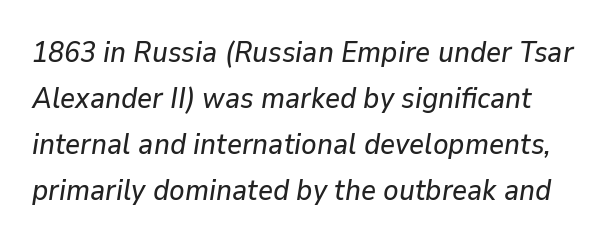
{"italic": "yes", "lean": "right", "slant_degrees": 9, "width": "normal", "stroke_contrast": "low", "x_height": "medium", "monospaced": "no", "underline": "no", "line_spacing": "normal", "line_spacing_ratio": 1.59, "letter_spacing": "normal", "letter_spacing_em": 0.0, "glyph_px": 29}
